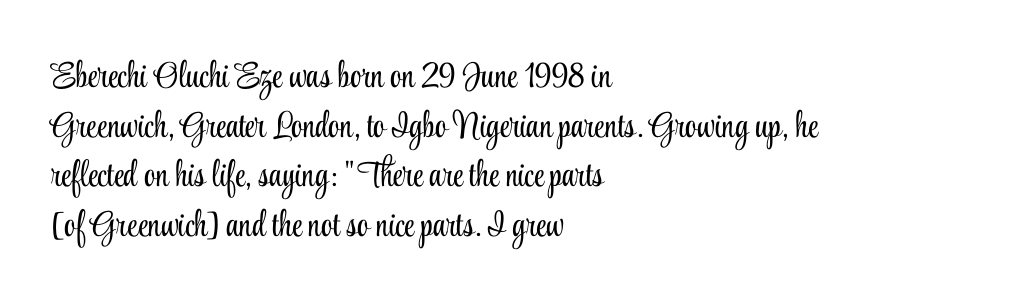
In terms of letterspacing, this is plain default setting. Normally led — the rows are evenly, conventionally spaced. This sample is left-justified, so line endings fall wherever the words run out. Do the characters align in a grid? No, the font is proportional. Decoration check: the copy has no underline.
